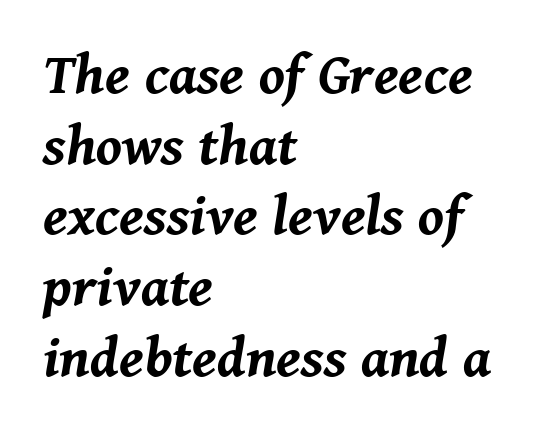
You could not count columns in this text — the font is proportionally spaced. The passage shown has conventional tracking throughout. The space beneath each line is pristine and unruled. Slanted lettering throughout. Compared with a centered layout, this one pins lines to the left instead.
